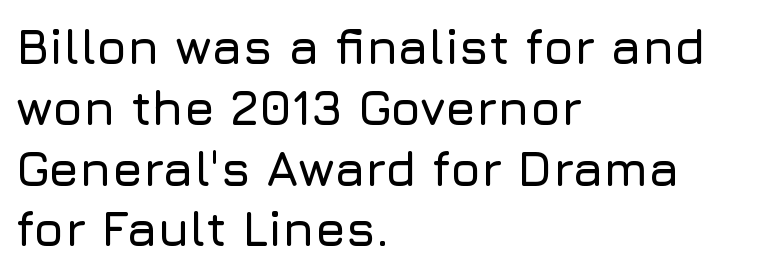
Q: Is the text italic (slanted)? A: No, it is upright.
Q: Is the typeface a serif or a sans-serif typeface? A: Sans-serif.
Q: Is the text underlined? A: No.
Q: How is the paragraph aligned? A: Left-aligned.
Q: Is the spacing between letters normal or unusually wide? A: Normal.
Q: Width (condensed, normal, or wide)? A: Normal.
Q: Stroke contrast? A: Low.
Q: x-height? A: Medium.
Q: Monospaced? A: No.
